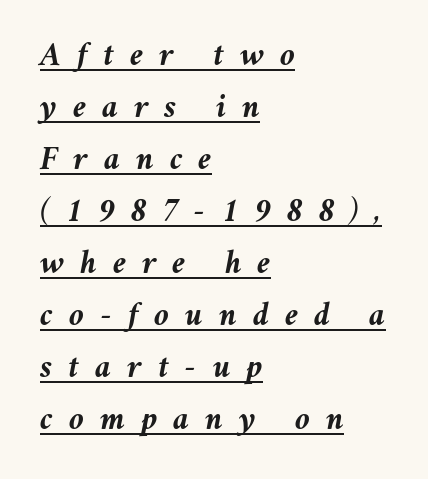
Q: Is the text bold? A: Yes.
Q: Is the text italic (slanted)? A: Yes, it leans right by about 11 degrees.
Q: Is the text underlined? A: Yes.
Q: How is the paragraph aligned? A: Left-aligned.
Q: Is the spacing between letters normal or unusually wide? A: Unusually wide.
Q: Is the spacing between lines tight, normal or loose? A: Normal.
Q: Width (condensed, normal, or wide)? A: Normal.
Q: Stroke contrast? A: Medium.
Q: x-height? A: Medium.
Q: Monospaced? A: No.
